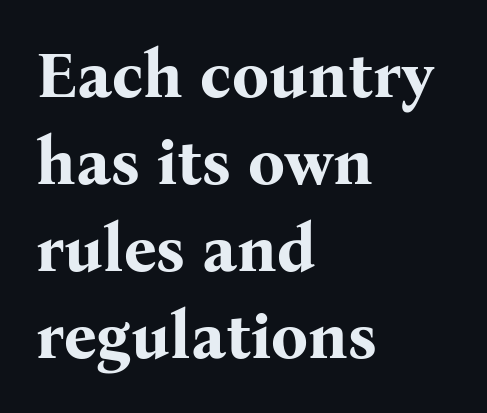
Small tapered or slab feet sit at the stroke ends, so this counts as serif. Students, this is bold: see how much ink each stroke carries. In terms of leading, this rendering sits right in the middle. The gaps between neighbouring characters are ordinary and unremarkable. This is roman type, the default non-slanted kind. Character widths vary here, with narrow letters taking less room than wide ones.
